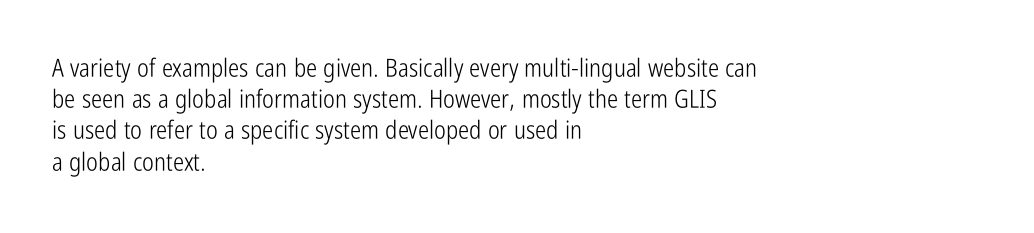
Spacing between characters is what you'd get straight out of the box. Ordinary non-slanted type is in use. The compositor pushed each line to the left boundary. Rows of type keep a routine distance in the vertical direction.
